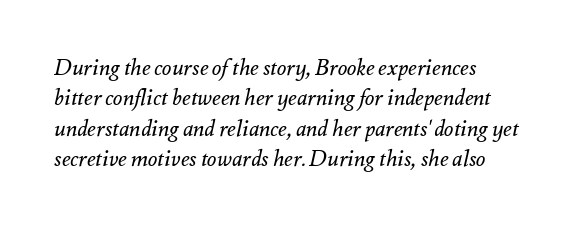
Look at the tracking — it's just the regular setting, nothing added. This reads as an unemphasized weight, regular at the heaviest. This rendering uses left alignment, leaving the right contour irregular. Posture: slanted. Any mark beneath the type? The region is blank. Horizontal bands of white between lines are of average thickness.
